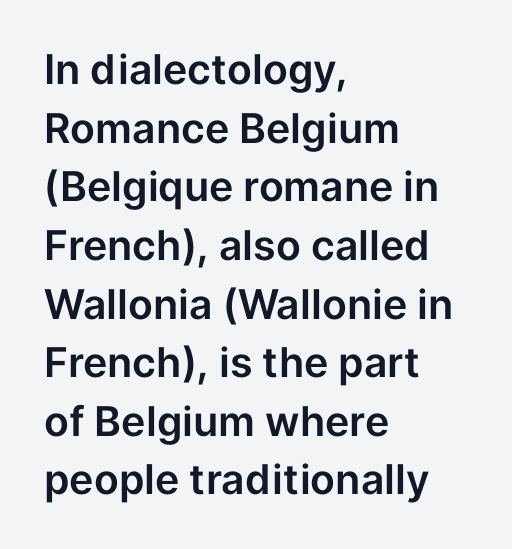
{"serif": "no", "italic": "no", "width": "normal", "stroke_contrast": "low", "x_height": "medium", "monospaced": "no", "underline": "no", "align": "left", "line_spacing": "normal", "line_spacing_ratio": 1.43, "letter_spacing": "normal", "letter_spacing_em": 0.0, "glyph_px": 41}
